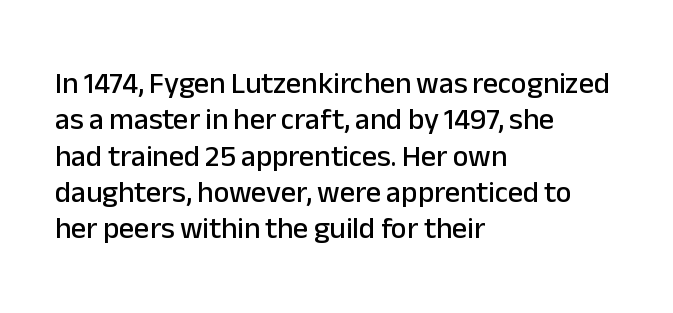
Q: Is the text italic (slanted)? A: No, it is upright.
Q: Is the typeface a serif or a sans-serif typeface? A: Sans-serif.
Q: Is the text underlined? A: No.
Q: How is the paragraph aligned? A: Left-aligned.
Q: Is the spacing between letters normal or unusually wide? A: Normal.
Q: Width (condensed, normal, or wide)? A: Normal.
Q: Stroke contrast? A: Low.
Q: x-height? A: Medium.
Q: Monospaced? A: No.
